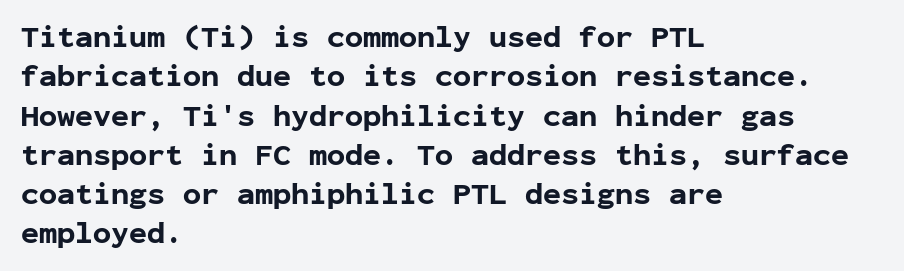
Q: Is the text bold? A: Yes.
Q: Is the text italic (slanted)? A: No, it is upright.
Q: Is the typeface a serif or a sans-serif typeface? A: Sans-serif.
Q: Is the text underlined? A: No.
Q: How is the paragraph aligned? A: Left-aligned.
Q: Is the spacing between letters normal or unusually wide? A: Normal.
Q: Is the spacing between lines tight, normal or loose? A: Normal.
Q: Width (condensed, normal, or wide)? A: Normal.
Q: Stroke contrast? A: Low.
Q: x-height? A: Medium.
Q: Monospaced? A: Yes.
